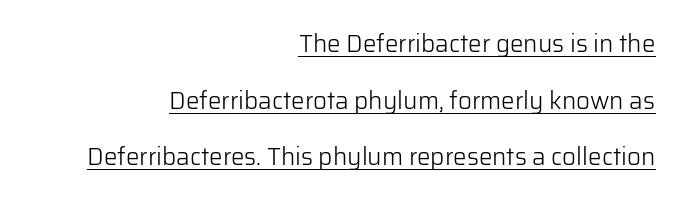
The image shows 24 px text type, upright; set right-aligned, loose line spacing (2.36x), normal letter spacing, underlined.
